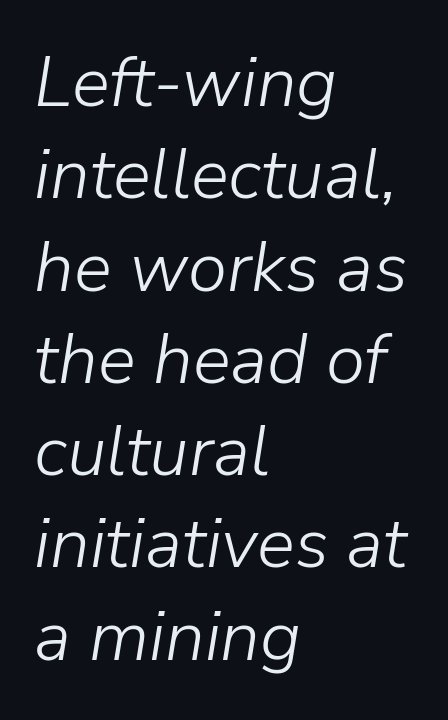
The font sits on the lighter half of the weight spectrum, regular included. A typesetter would call this proportional, since set widths differ per character. This rendering features lettering with no underline. The specimen reads as italic at a glance.
